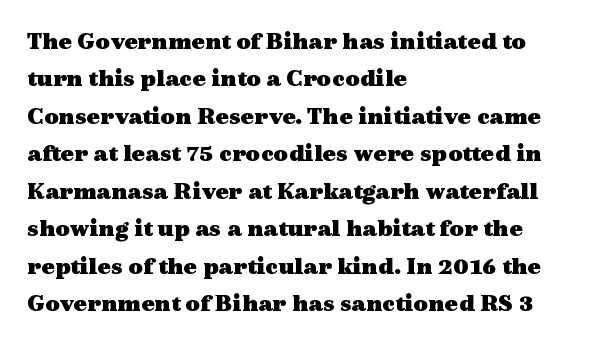
Baseline-to-baseline distance is the conventional proportion of letter height. The typesetter chose a ragged-right arrangement here. The zone under the glyphs is completely vacant. Typesetter's note: full bold, strokes at maximum text heaviness. In terms of posture, this sample is upright. The horizontal fit of the characters is conventional and even.
